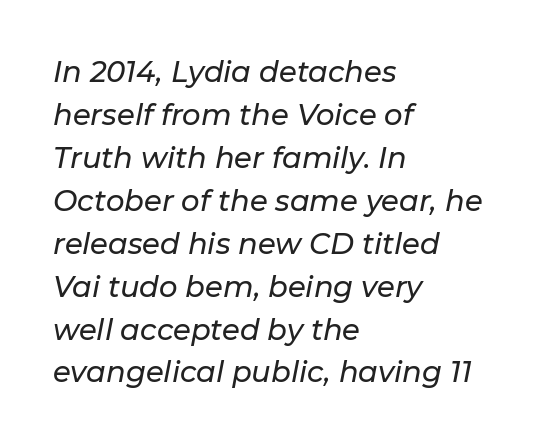
The image shows 29 px text type, italic (leaning right); set left-aligned, normal line spacing (1.48x), normal letter spacing, not underlined; low stroke contrast and a medium x-height.
